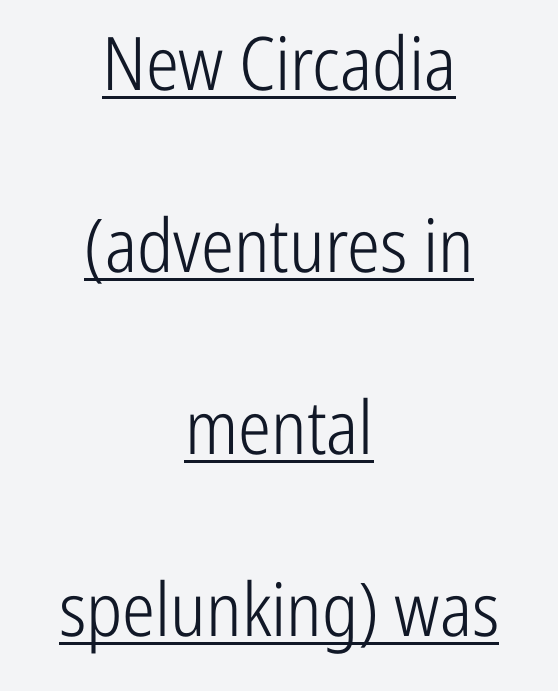
Q: Is the text bold? A: No.
Q: Is the text italic (slanted)? A: No, it is upright.
Q: Is the typeface a serif or a sans-serif typeface? A: Sans-serif.
Q: Is the text underlined? A: Yes.
Q: How is the paragraph aligned? A: Centered.
Q: Is the spacing between letters normal or unusually wide? A: Normal.
Q: Is the spacing between lines tight, normal or loose? A: Loose.
Q: Width (condensed, normal, or wide)? A: Condensed.
Q: Stroke contrast? A: Low.
Q: x-height? A: Medium.
Q: Monospaced? A: No.
